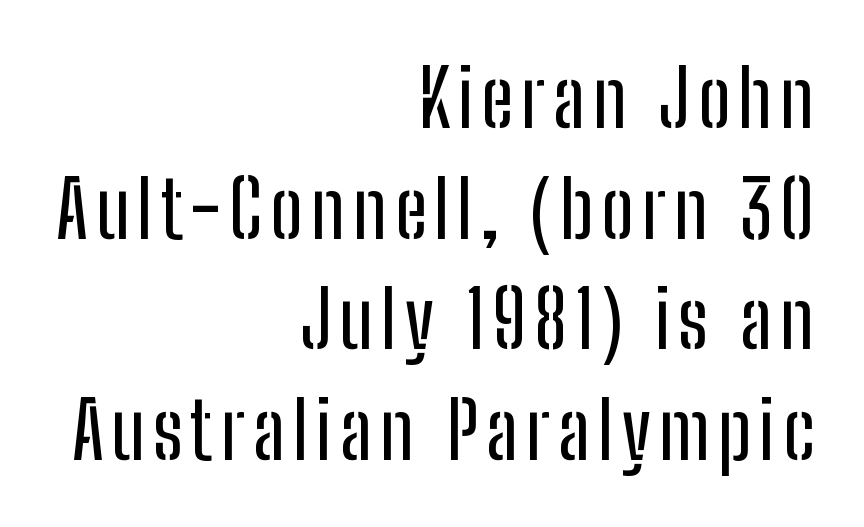
Anything drawn beneath the words? Only blank space. Typeset ragged left — the right edge is the straight one. The space between consecutive lines is moderate. The letters carry no serifs — their stems end cleanly without finishing strokes. If you drew a line through each stem, it would be perfectly vertical. The rendering uses natural spacing where letterforms have individual widths.
